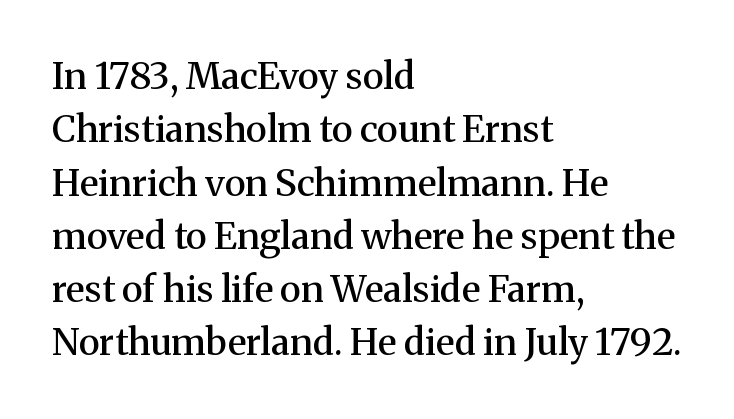
The image shows 37 px semibold serif type, upright; set left-aligned, normal line spacing (1.44x), normal letter spacing, not underlined; medium stroke contrast and a medium x-height.
